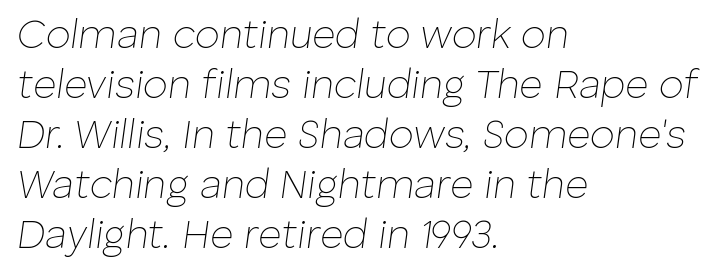
Q: Is the text bold? A: No.
Q: Is the text italic (slanted)? A: Yes, it leans right by about 8 degrees.
Q: Is the text underlined? A: No.
Q: How is the paragraph aligned? A: Left-aligned.
Q: Is the spacing between letters normal or unusually wide? A: Normal.
Q: Is the spacing between lines tight, normal or loose? A: Normal.
Q: Width (condensed, normal, or wide)? A: Normal.
Q: Stroke contrast? A: Low.
Q: x-height? A: Medium.
Q: Monospaced? A: No.
